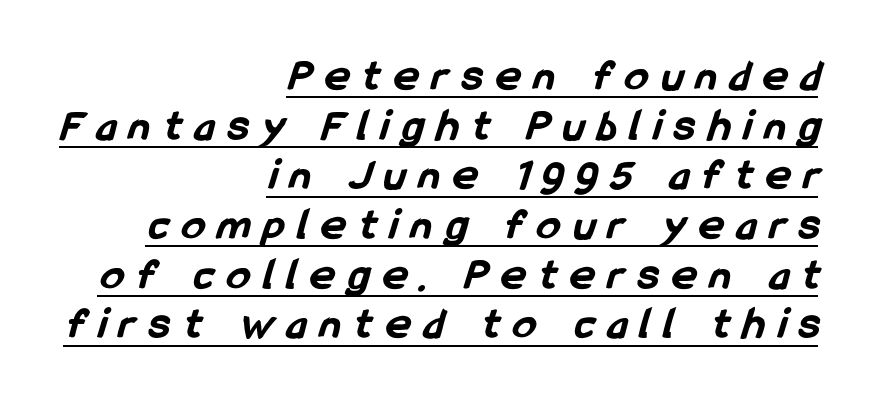
Cramped leading. The sample's only ornament is a line tracing under the words. Alignment: flush right. The line texture is sparse and dotted thanks to wide tracking. A dark, heavy texture on the line: the type is bold.
